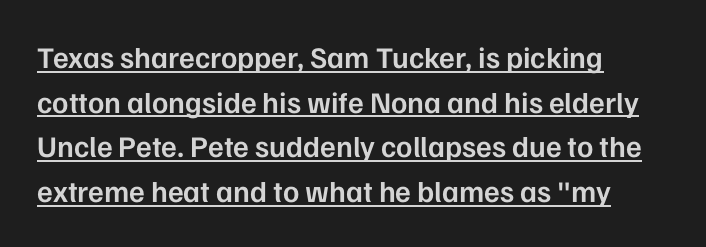
Q: Is the text bold? A: Semi-bold.
Q: Is the text italic (slanted)? A: No, it is upright.
Q: Is the typeface a serif or a sans-serif typeface? A: Sans-serif.
Q: Is the text underlined? A: Yes.
Q: How is the paragraph aligned? A: Left-aligned.
Q: Is the spacing between letters normal or unusually wide? A: Normal.
Q: Is the spacing between lines tight, normal or loose? A: Normal.
Q: Width (condensed, normal, or wide)? A: Normal.
Q: Stroke contrast? A: Low.
Q: x-height? A: Medium.
Q: Monospaced? A: No.
